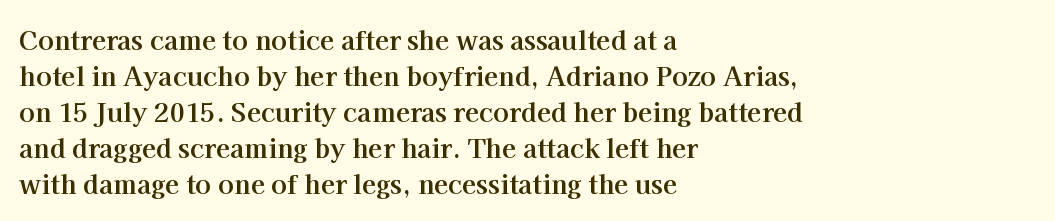
Weight: bold. Inter-character spacing is left at the font's built-in metrics. Check the space under the baseline: it is left empty. These lines sit exactly where default settings would place them. Compared with a centered layout, this one pins lines to the left instead.
